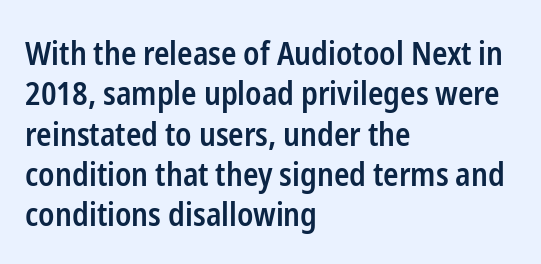
The face used here is proportionally spaced, like ordinary book or web type. Layout note: lines flush left. Rendered with straight, roman letterforms. Does extra space separate the letters? No, they use regular spacing. The type family on display is of the sans-serif kind.
